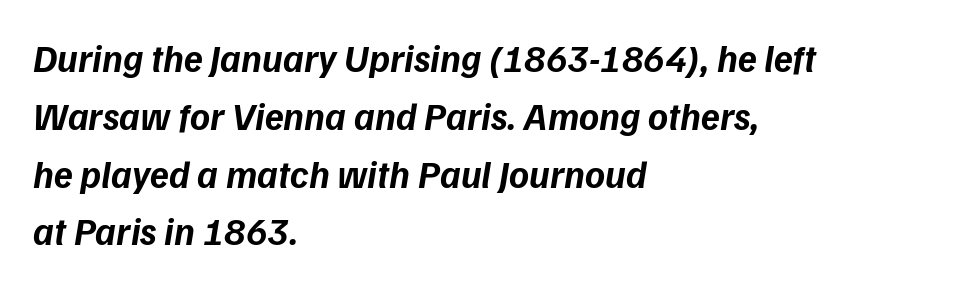
Beneath every word, the page is bare. Leading matches the norm, producing a regular column. What stands out about the letter spacing? Nothing — it is the standard amount. This is heavy type, rendered in bold.
